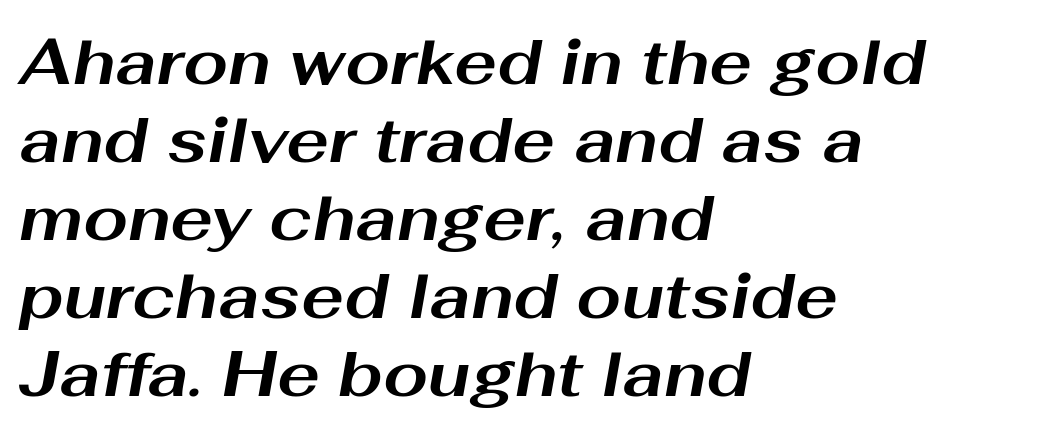
The image shows 64 px bold, wide type, italic (leaning right); set left-aligned, line spacing 1.22x, normal letter spacing, not underlined; medium stroke contrast and a medium x-height.
